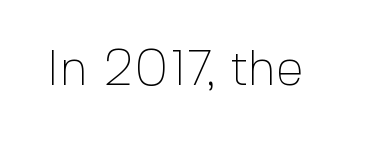
Q: Is the text bold? A: No.
Q: Is the text italic (slanted)? A: No, it is upright.
Q: Is the typeface a serif or a sans-serif typeface? A: Sans-serif.
Q: Is the text underlined? A: No.
Q: Is the spacing between letters normal or unusually wide? A: Normal.
Q: Width (condensed, normal, or wide)? A: Normal.
Q: x-height? A: Medium.
Q: Monospaced? A: No.
